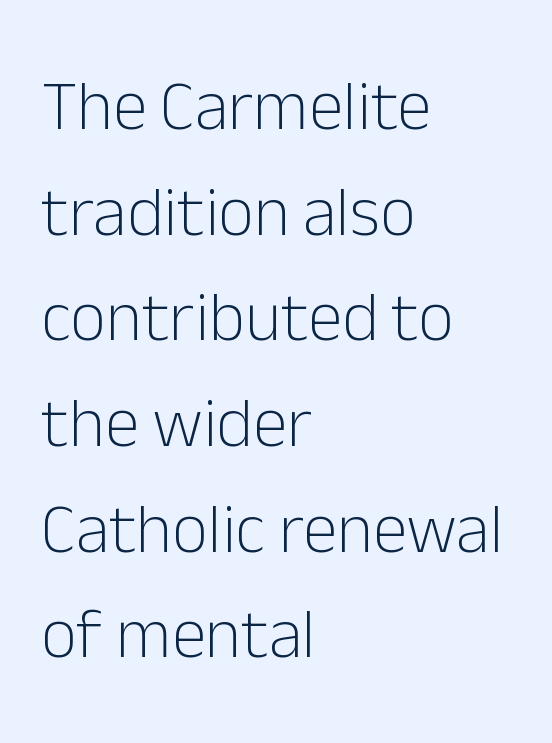
Q: Is the text bold? A: No.
Q: Is the text italic (slanted)? A: No, it is upright.
Q: Is the typeface a serif or a sans-serif typeface? A: Sans-serif.
Q: Is the text underlined? A: No.
Q: How is the paragraph aligned? A: Left-aligned.
Q: Is the spacing between letters normal or unusually wide? A: Normal.
Q: Is the spacing between lines tight, normal or loose? A: Normal.
Q: Width (condensed, normal, or wide)? A: Normal.
Q: Stroke contrast? A: Low.
Q: x-height? A: Medium.
Q: Monospaced? A: No.
